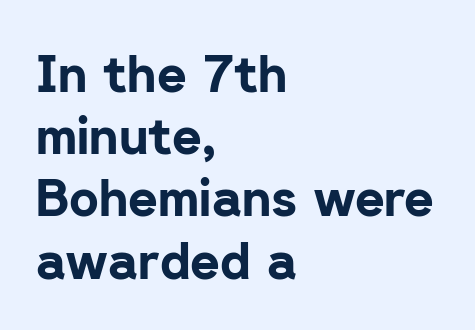
The image shows 51 px bold sans-serif type, upright; set left-aligned, line spacing 1.22x, normal letter spacing, not underlined; low stroke contrast and a medium x-height.
